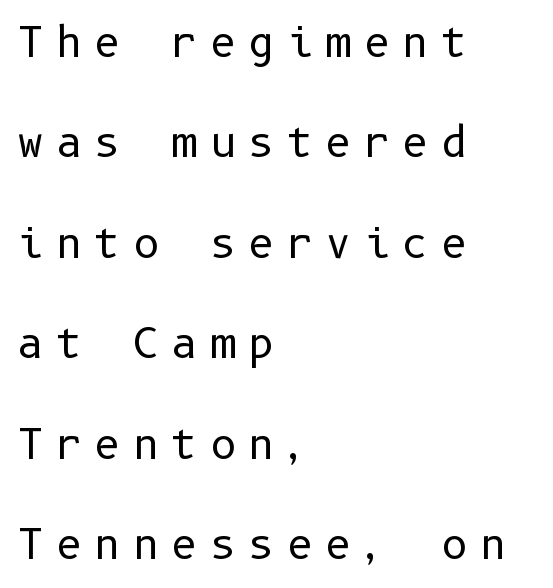
This sample is left-justified, so line endings fall wherever the words run out. Italic: no, the glyphs are upright roman. Tracking here is generous; glyphs stand well apart from one another. Weight: in the light-to-regular range. The glyphs are unaccompanied by any horizontal stroke below them.
